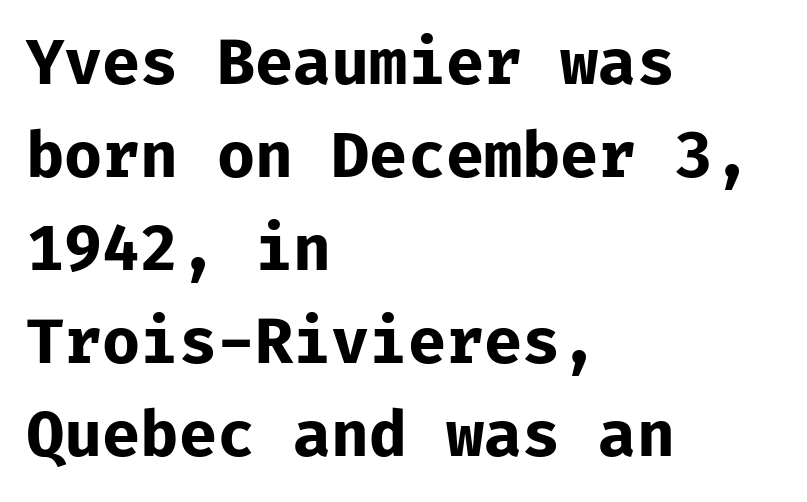
Weight check: bold — yes, fully. The passage shown is not underscored anywhere. What stands out about the letter spacing? Nothing — it is the standard amount. Does the copy run flush right? No — it runs flush left. These lines were composed using upright roman letters.
